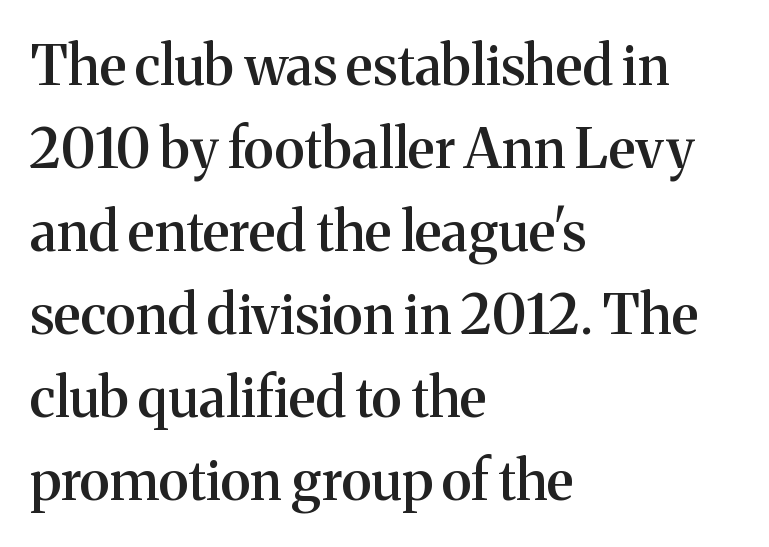
Q: Is the text bold? A: Semi-bold.
Q: Is the text italic (slanted)? A: No, it is upright.
Q: Is the typeface a serif or a sans-serif typeface? A: Serif.
Q: Is the text underlined? A: No.
Q: How is the paragraph aligned? A: Left-aligned.
Q: Is the spacing between letters normal or unusually wide? A: Normal.
Q: Is the spacing between lines tight, normal or loose? A: Normal.
Q: Width (condensed, normal, or wide)? A: Normal.
Q: Stroke contrast? A: Medium.
Q: x-height? A: Medium.
Q: Monospaced? A: No.
